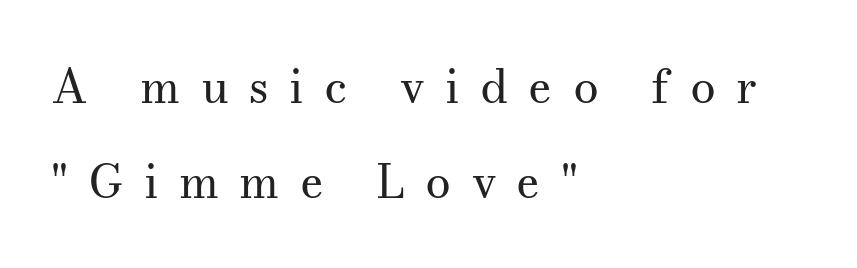
The image shows 46 px regular-weight serif type, upright; set left-aligned, loose line spacing (2.06x), unusually wide letter spacing (+0.44 em), not underlined; medium stroke contrast and a small x-height.
